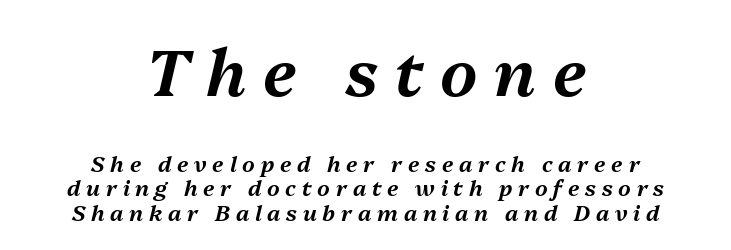
{"italic": "yes", "lean": "right", "slant_degrees": 13, "width": "normal", "stroke_contrast": "medium", "x_height": "medium", "monospaced": "no", "underline": "no", "align": "center", "line_spacing": "tight", "line_spacing_ratio": 1.12, "letter_spacing": "wide", "letter_spacing_em": 0.26, "larger_block": "first", "size_ratio": 2.95, "glyph_px": 65}
